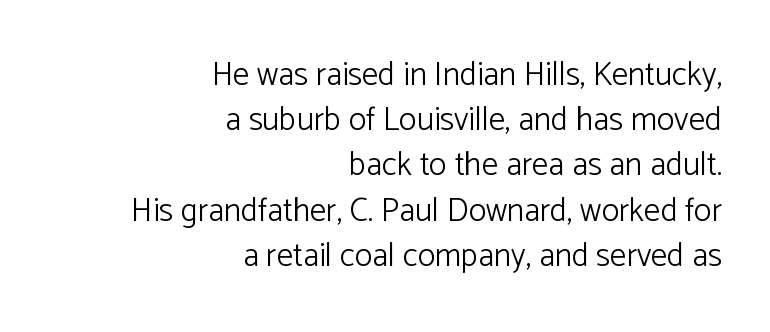
The weight tops out at a normal text grade. Inter-character spacing is left at the font's built-in metrics. It's the straight-up-and-down kind of type. Spacing verdict: proportional, widths tailored to each character. Right-aligned paragraph, ragged on the left. The glyphs in this specimen are sans serif.
